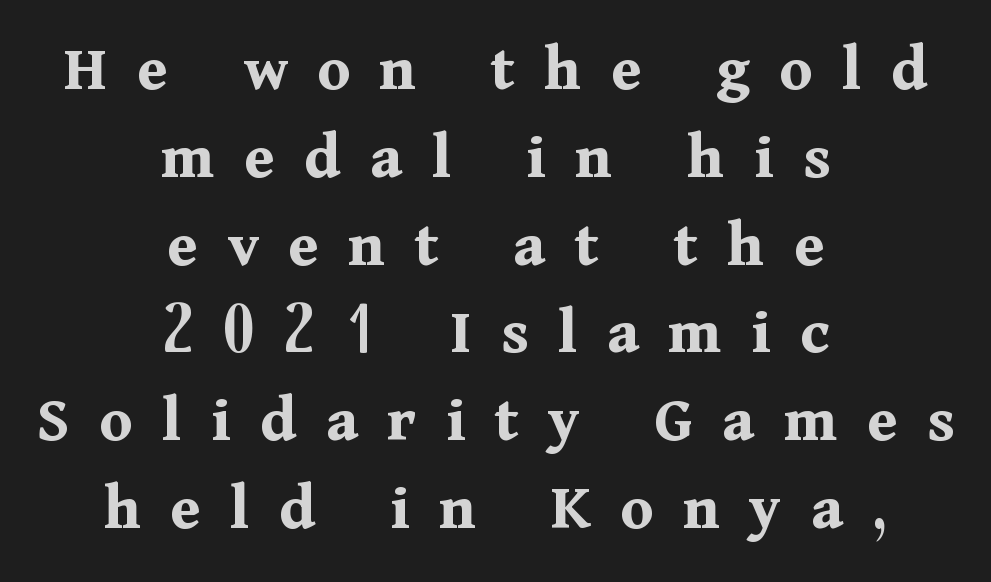
The image shows 67 px bold serif type, upright; set centered, normal line spacing (1.31x), unusually wide letter spacing (+0.44 em), not underlined; medium stroke contrast and a medium x-height.
